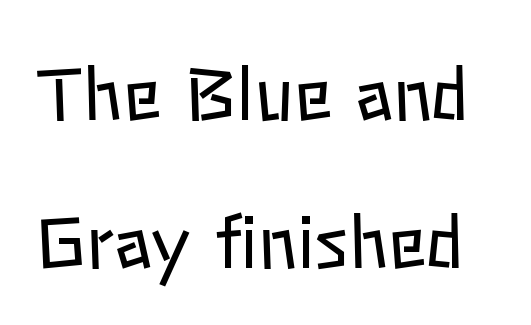
{"italic": "no", "bold": "no", "weight": "regular", "width": "normal", "stroke_contrast": "low", "x_height": "medium", "monospaced": "no", "underline": "no", "line_spacing": "loose", "line_spacing_ratio": 2.09, "letter_spacing": "normal", "letter_spacing_em": 0.0, "glyph_px": 71}
